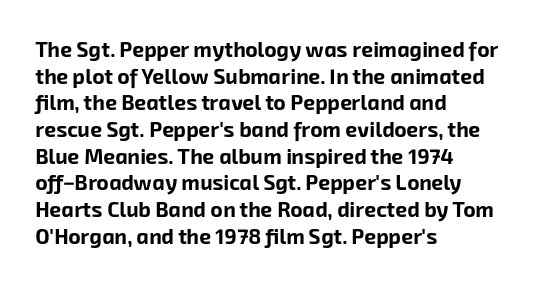
{"bold": "yes", "underline": "no", "align": "left", "line_spacing": "normal", "line_spacing_ratio": 1.27, "letter_spacing": "normal", "letter_spacing_em": 0.0, "glyph_px": 21}
